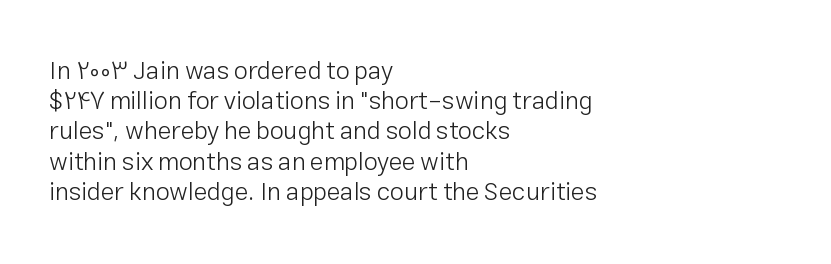
{"italic": "no", "bold": "no", "underline": "no", "align": "left", "line_spacing_ratio": 1.21, "letter_spacing": "normal", "letter_spacing_em": 0.0, "glyph_px": 25}
